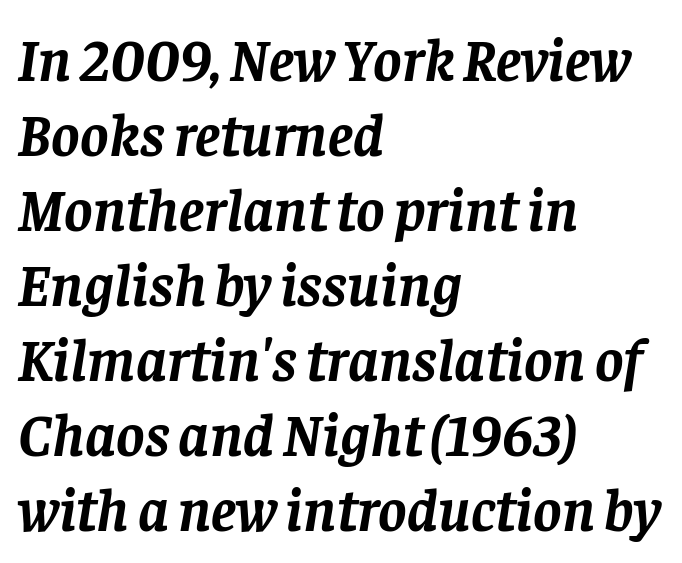
{"serif": "yes", "italic": "yes", "lean": "right", "slant_degrees": 8, "bold": "yes", "weight": "semibold", "width": "normal", "stroke_contrast": "low", "x_height": "large", "monospaced": "no", "underline": "no", "align": "left", "line_spacing": "normal", "line_spacing_ratio": 1.25, "letter_spacing": "normal", "letter_spacing_em": 0.0, "glyph_px": 60}
